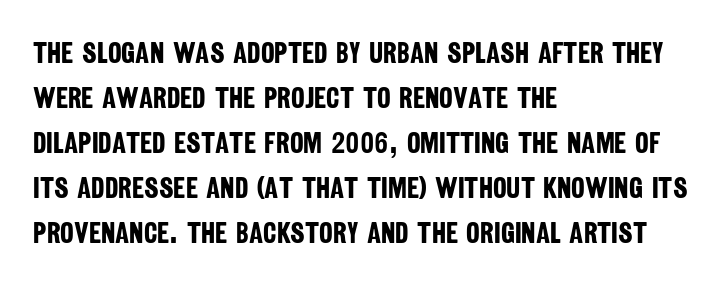
Type without underlining. Each line starts at the same left margin while the right side varies. Looks like regular typesetting: each glyph gets only the width it needs. This is heavy type, rendered in bold.
